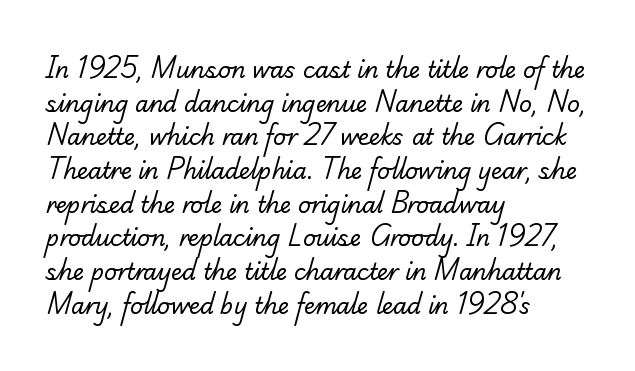
The strokes carry an ordinary text weight at most. Does the copy run flush right? No — it runs flush left. The type is set solid horizontally, with unmodified tracking. Successive baselines arrive at the customary interval. The area under the type is left untouched.
